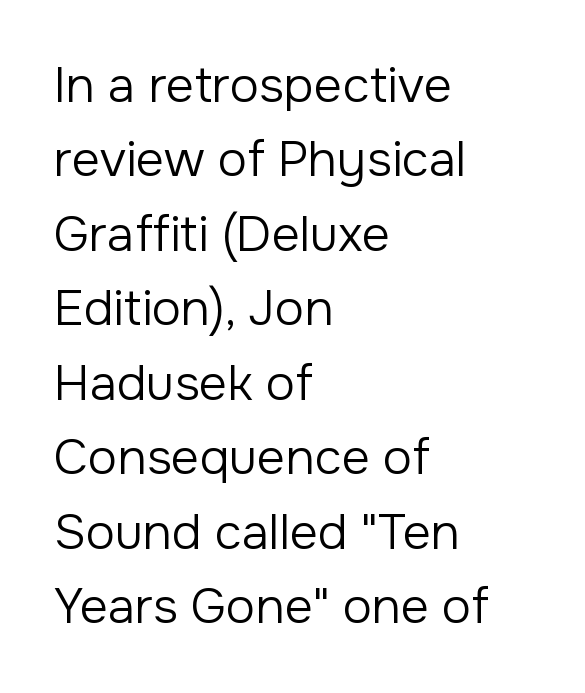
Q: Is the text bold? A: No.
Q: Is the text italic (slanted)? A: No, it is upright.
Q: Is the typeface a serif or a sans-serif typeface? A: Sans-serif.
Q: Is the text underlined? A: No.
Q: How is the paragraph aligned? A: Left-aligned.
Q: Is the spacing between letters normal or unusually wide? A: Normal.
Q: Is the spacing between lines tight, normal or loose? A: Normal.
Q: Width (condensed, normal, or wide)? A: Normal.
Q: Stroke contrast? A: Low.
Q: x-height? A: Medium.
Q: Monospaced? A: No.
